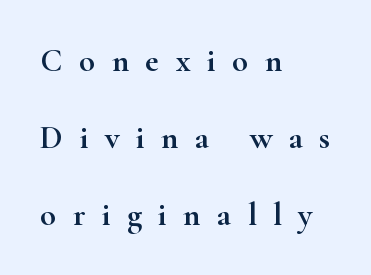
The image shows 33 px wide serif type, upright; set left-aligned, loose line spacing (2.33x), unusually wide letter spacing (+0.5 em), not underlined; high stroke contrast and a small x-height.
